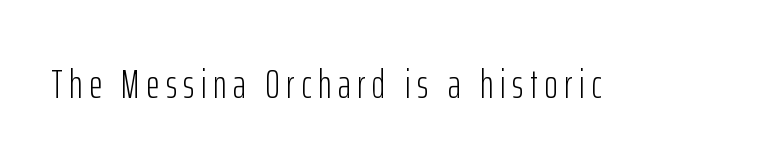
The image shows 41 px light, condensed sans-serif type, upright; set not underlined; low stroke contrast and a medium x-height.
